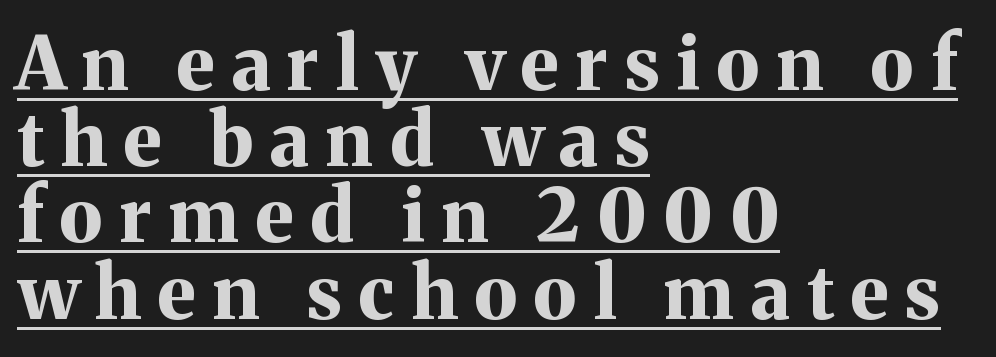
The image shows 74 px bold serif type, upright; set left-aligned, tight line spacing (1.03x), unusually wide letter spacing (+0.23 em), underlined; medium stroke contrast and a medium x-height.
